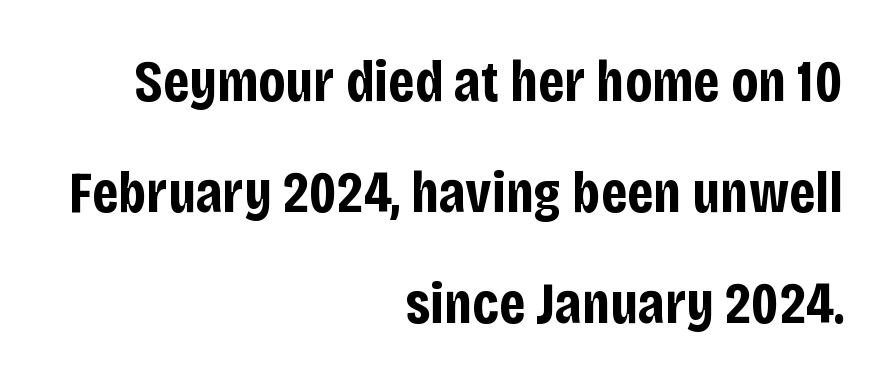
The axis of the letterforms is exactly vertical. Typeset ragged left — the right edge is the straight one. Each word holds together tightly as a unit, with standard inter-letter gaps. Typographic density is high because the face is bold. You could not count columns in this text — the font is proportionally spaced. Only glyphs here, with clear space below each row.
